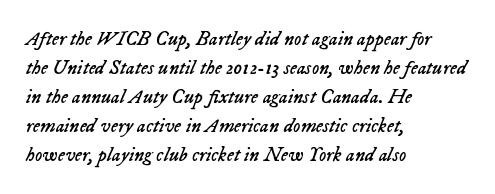
You could call the tracking neutral — neither tight nor loose. Teacher's note: observe the even left margin — that is flush-left alignment. Check the space under the baseline: it is left empty. There's an unmistakable incline to the writing here. The letterforms sit at book weight or below. Line spacing here is normal.
